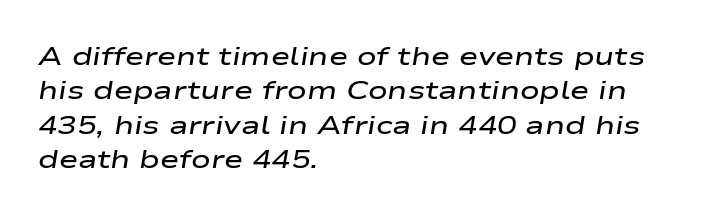
{"italic": "yes", "lean": "right", "slant_degrees": 9, "bold": "semi", "underline": "no", "align": "left", "line_spacing": "normal", "line_spacing_ratio": 1.32, "letter_spacing": "normal", "letter_spacing_em": 0.0, "glyph_px": 26}
